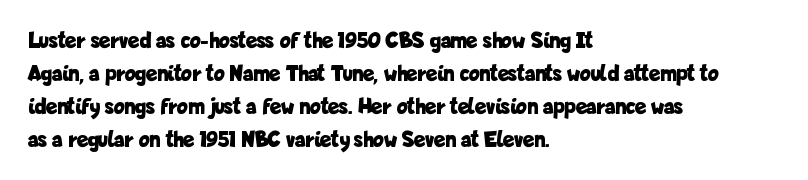
Q: Is the text bold? A: Yes.
Q: Is the text italic (slanted)? A: No, it is upright.
Q: Is the text underlined? A: No.
Q: How is the paragraph aligned? A: Left-aligned.
Q: Is the spacing between letters normal or unusually wide? A: Normal.
Q: Is the spacing between lines tight, normal or loose? A: Normal.
